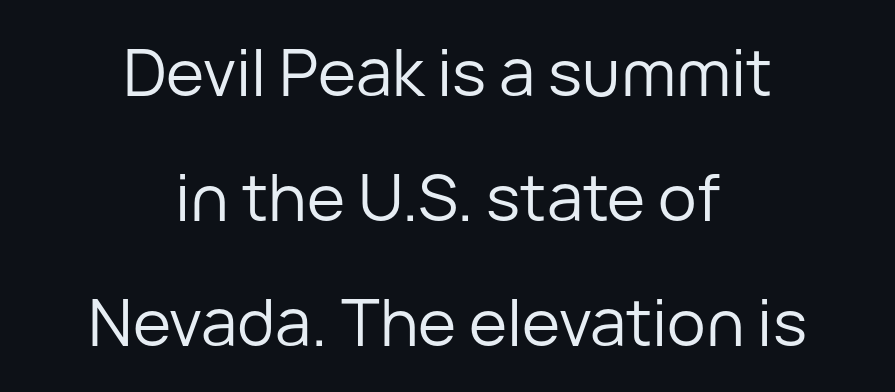
{"serif": "no", "italic": "no", "bold": "no", "weight": "regular", "width": "normal", "stroke_contrast": "low", "x_height": "medium", "monospaced": "no", "underline": "no", "align": "center", "line_spacing": "loose", "line_spacing_ratio": 1.92, "letter_spacing": "normal", "letter_spacing_em": 0.0, "glyph_px": 65}
